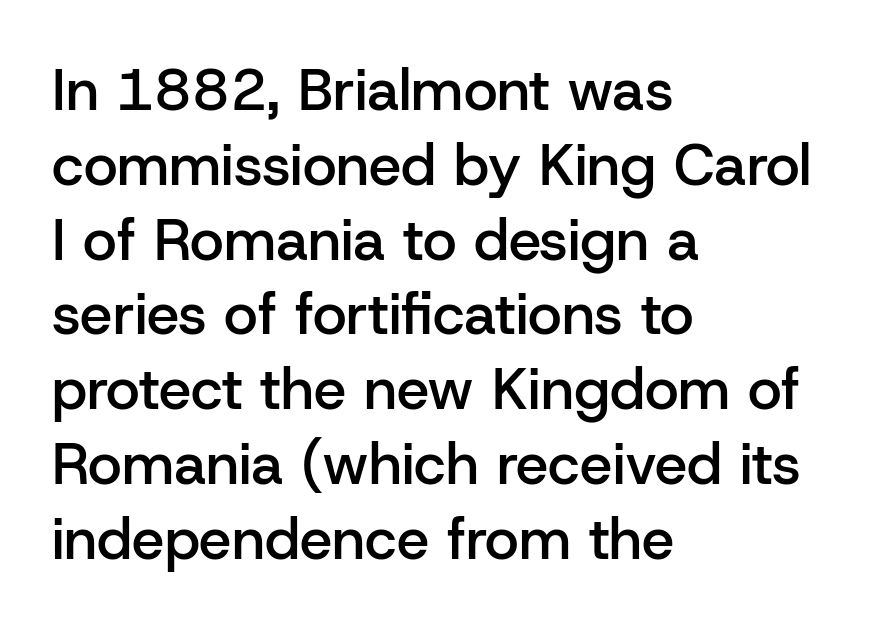
Serif or sans? Sans — the stroke terminals are bare. These lines were composed using upright roman letters. Students, this is semibold: more ink than regular, less than bold. The face used here is rendered with its standard letterfit. Each letter keeps its own natural width here, so spacing adapts to shape. Reading down the block, your eye returns to a fixed left position each line.
